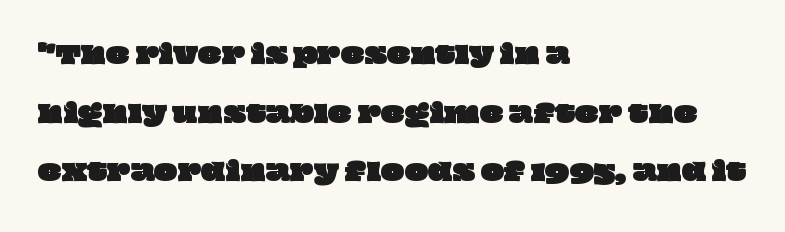
Q: Is the text underlined? A: No.
Q: How is the paragraph aligned? A: Left-aligned.
Q: Is the spacing between letters normal or unusually wide? A: Normal.
Q: Is the spacing between lines tight, normal or loose? A: Loose.
